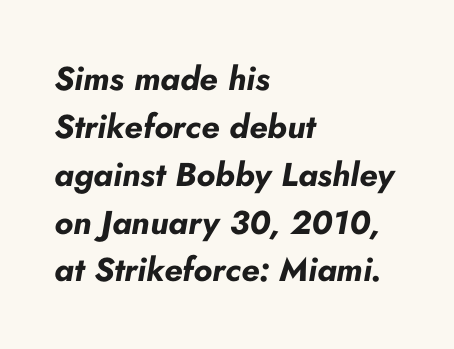
The specimen reads as italic at a glance. If you measured baseline to baseline, you'd find a middling distance. The specimen omits any rule beneath the text block's lines. Which margin do the lines hug? The left one — the right edge is uneven. Looks like regular typesetting: each glyph gets only the width it needs.
